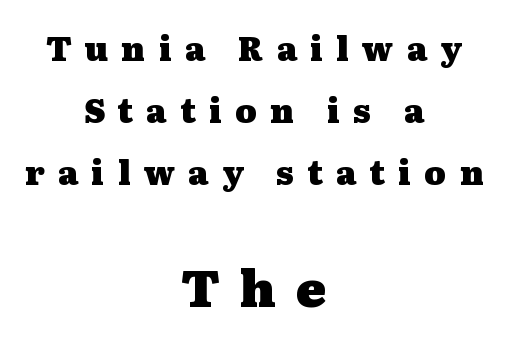
Someone cranked the tracking dial way up on this one. Heavy, bold letterforms. Look at the glyph heights: the lower group is clearly the bigger setting. The lettering stays uniformly vertical, giving the passage a roman look.
